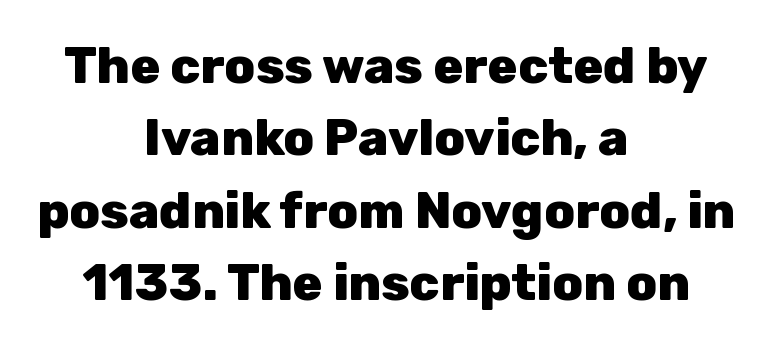
{"serif": "no", "italic": "no", "bold": "yes", "weight": "heavy", "width": "normal", "stroke_contrast": "low", "x_height": "medium", "monospaced": "no", "underline": "no", "align": "center", "line_spacing": "normal", "line_spacing_ratio": 1.45, "letter_spacing": "normal", "letter_spacing_em": 0.0, "glyph_px": 50}
